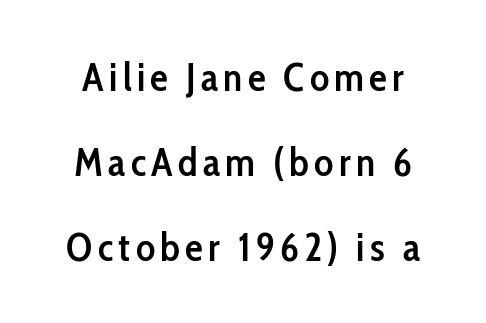
The leading is generous, giving the passage an open texture. These lines were composed using upright roman letters. Compared with an ordinary text face, these strokes are moderately heavier — a semibold. The passage shown is typed in a proportional face where columns would drift. Nobody drew a line under any word here.
